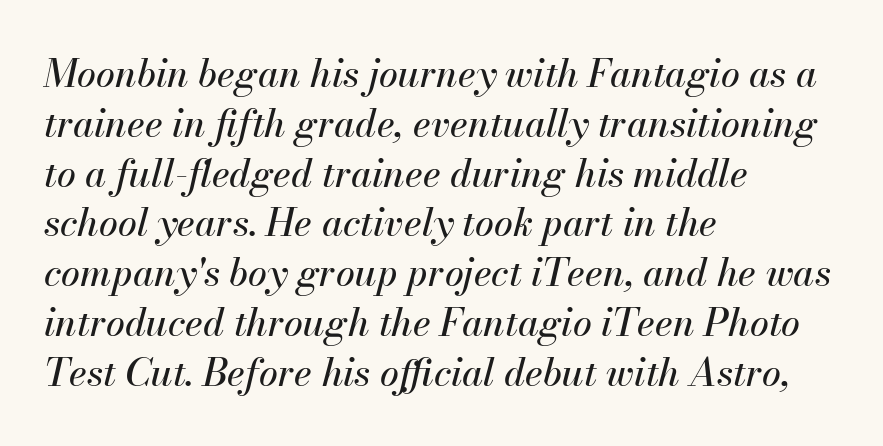
The image shows 38 px text type, italic (leaning right); set left-aligned, normal line spacing (1.31x), normal letter spacing, not underlined; medium stroke contrast and a small x-height.
